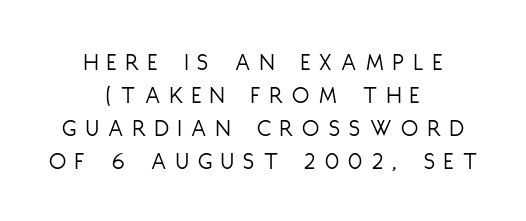
Q: Is the text bold? A: No.
Q: Is the text italic (slanted)? A: No, it is upright.
Q: Is the text underlined? A: No.
Q: How is the paragraph aligned? A: Centered.
Q: Is the spacing between letters normal or unusually wide? A: Unusually wide.
Q: Is the spacing between lines tight, normal or loose? A: Normal.
